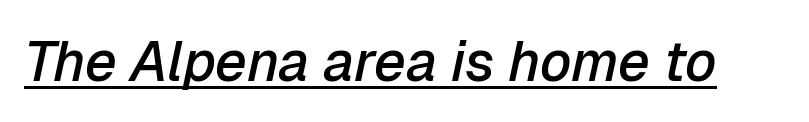
Q: Is the text bold? A: Semi-bold.
Q: Is the text italic (slanted)? A: Yes, it leans right by about 12 degrees.
Q: Is the text underlined? A: Yes.
Q: Is the spacing between letters normal or unusually wide? A: Normal.
Q: Width (condensed, normal, or wide)? A: Normal.
Q: Stroke contrast? A: Low.
Q: x-height? A: Medium.
Q: Monospaced? A: No.
